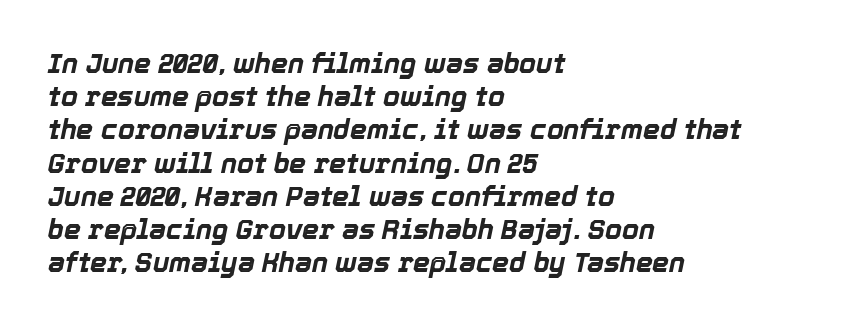
Q: Is the text bold? A: Yes.
Q: Is the text italic (slanted)? A: Yes, it leans right by about 12 degrees.
Q: Is the text underlined? A: No.
Q: How is the paragraph aligned? A: Left-aligned.
Q: Is the spacing between letters normal or unusually wide? A: Normal.
